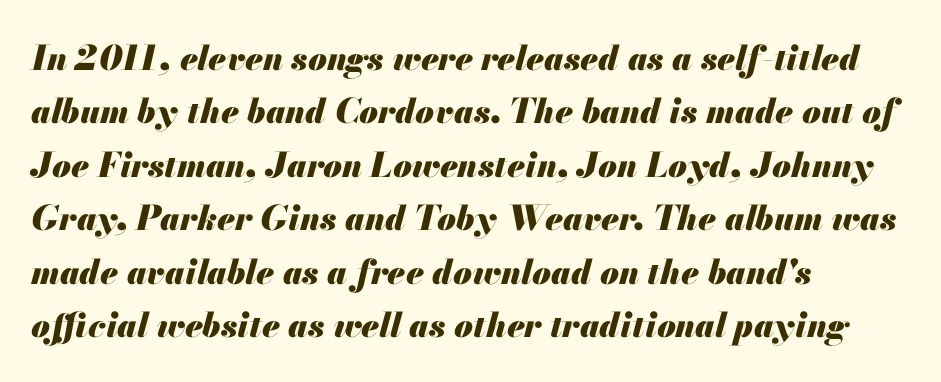
The image shows 34 px heavy type, italic (leaning right); set left-aligned, normal line spacing (1.57x), normal letter spacing, not underlined; medium stroke contrast and a small x-height.
